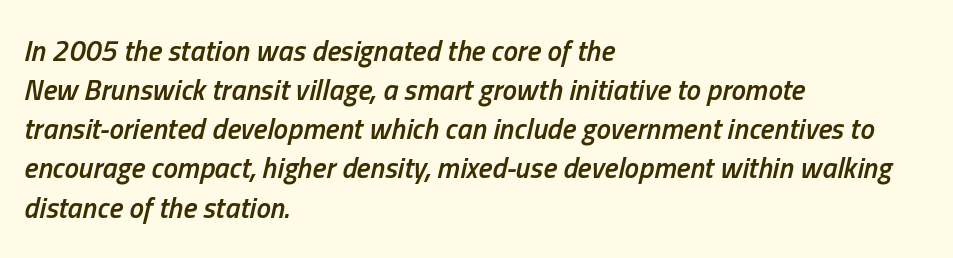
{"italic": "yes", "lean": "right", "slant_degrees": 13, "bold": "semi", "weight": "semibold", "width": "condensed", "stroke_contrast": "low", "x_height": "medium", "monospaced": "no", "underline": "no", "align": "left", "line_spacing": "normal", "line_spacing_ratio": 1.35, "letter_spacing": "normal", "letter_spacing_em": 0.0, "glyph_px": 29}
